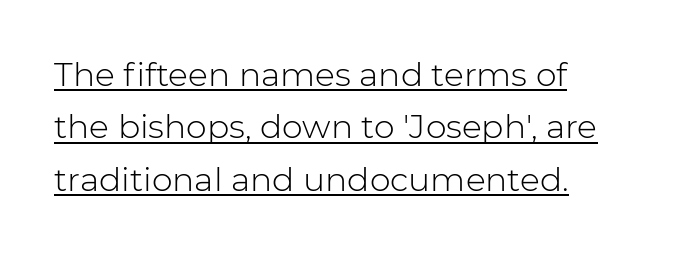
Q: Is the text bold? A: No.
Q: Is the text italic (slanted)? A: No, it is upright.
Q: Is the typeface a serif or a sans-serif typeface? A: Sans-serif.
Q: Is the text underlined? A: Yes.
Q: How is the paragraph aligned? A: Left-aligned.
Q: Is the spacing between letters normal or unusually wide? A: Normal.
Q: Is the spacing between lines tight, normal or loose? A: Normal.
Q: Width (condensed, normal, or wide)? A: Normal.
Q: Stroke contrast? A: Low.
Q: x-height? A: Medium.
Q: Monospaced? A: No.
